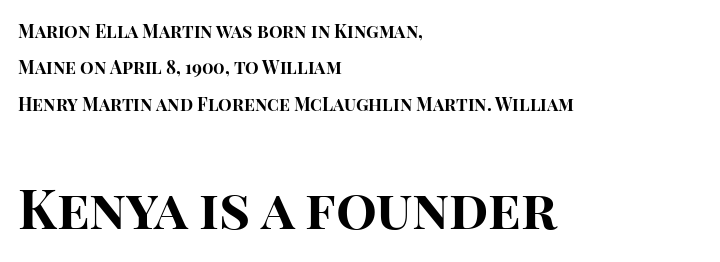
{"serif": "no", "italic": "no", "bold": "yes", "weight": "bold", "width": "normal", "stroke_contrast": "high", "x_height": "large", "monospaced": "no", "underline": "no", "align": "left", "line_spacing": "loose", "line_spacing_ratio": 2.02, "letter_spacing": "normal", "letter_spacing_em": 0.0, "larger_block": "second", "size_ratio": 3.0, "glyph_px": 54}
